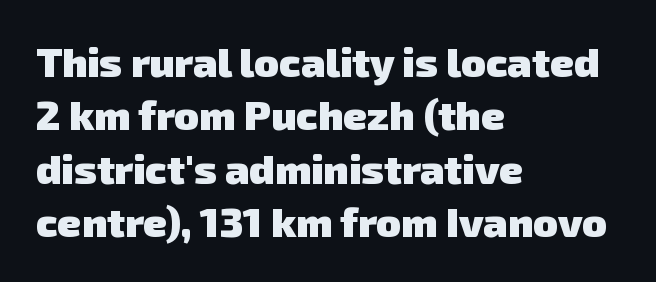
These lines stack with their left ends in a neat column. What stands out about the letter spacing? Nothing — it is the standard amount. The line-height multiplier appears to be the usual default. These lines carry a lot of weight — the face is fully bold. Beneath every word, the page is bare.
